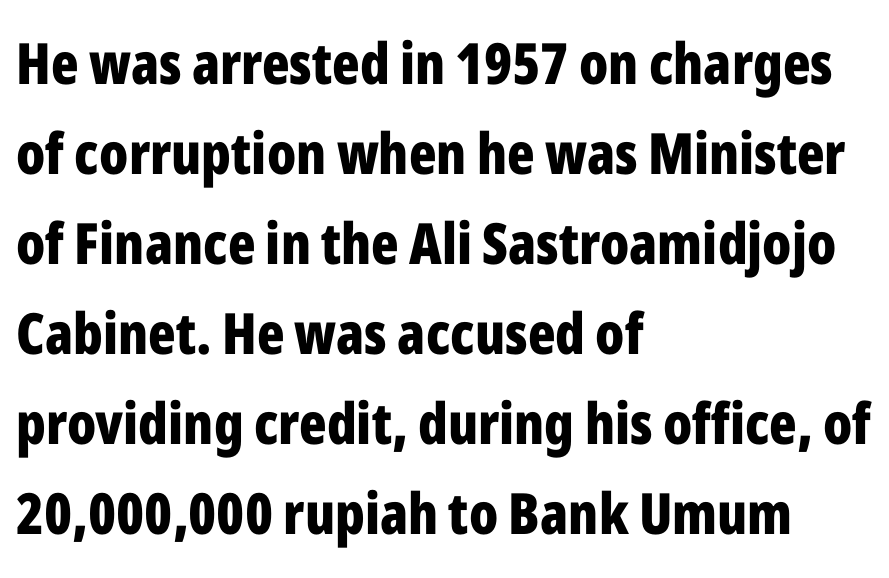
The characters look thick and weighty, a clear bold. Think of a printed novel: that variable character pitch is what you see here. Caption: multi-line text, flush left, ragged right. These lines keep a tight, regular rhythm from letter to letter. Rule under the text: the space is simply empty. In terms of posture, this sample is upright.
